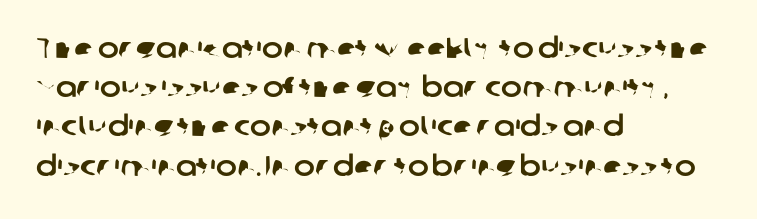
The face used here is a sans, in the tradition of grotesques and geometrics. A typesetter would call this leading conventional body-copy spacing. If you drew a ruler down the left edge, every line would touch it. Note the varied advance widths — an 'i' is clearly narrower than an 'm'. Tracking here is standard; glyphs follow each other at the usual distance. Descender tails drop into unmarked territory.
